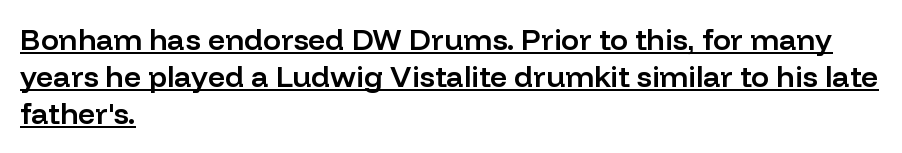
Q: Is the text bold? A: Semi-bold.
Q: Is the text italic (slanted)? A: No, it is upright.
Q: Is the typeface a serif or a sans-serif typeface? A: Sans-serif.
Q: Is the text underlined? A: Yes.
Q: How is the paragraph aligned? A: Left-aligned.
Q: Is the spacing between letters normal or unusually wide? A: Normal.
Q: Width (condensed, normal, or wide)? A: Normal.
Q: Stroke contrast? A: Low.
Q: x-height? A: Medium.
Q: Monospaced? A: No.
